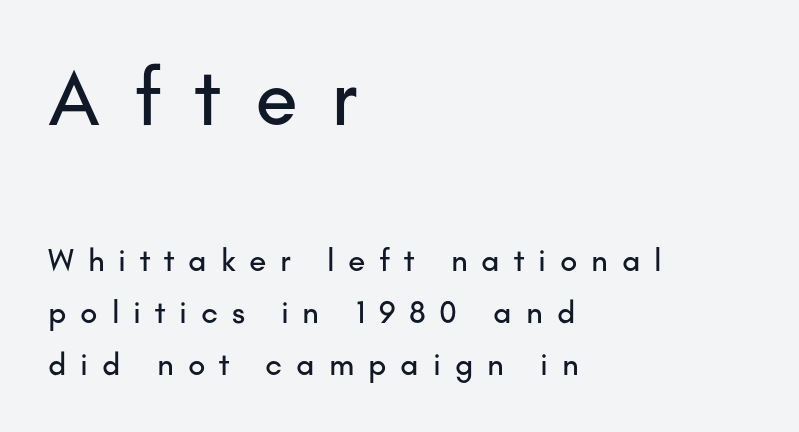
The image shows 79 px sans-serif type, upright; set left-aligned, normal line spacing (1.63x), unusually wide letter spacing (+0.43 em), not underlined; the first (top) block is 2.47x larger; low stroke contrast and a small x-height.
